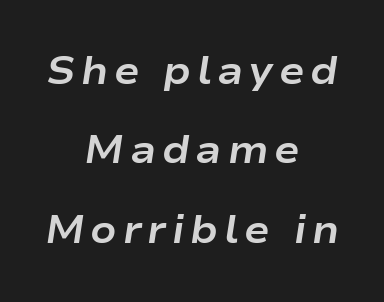
Q: Is the text bold? A: Yes.
Q: Is the text italic (slanted)? A: Yes, it leans right by about 9 degrees.
Q: Is the text underlined? A: No.
Q: How is the paragraph aligned? A: Centered.
Q: Is the spacing between lines tight, normal or loose? A: Loose.
Q: Width (condensed, normal, or wide)? A: Wide.
Q: Stroke contrast? A: Low.
Q: x-height? A: Medium.
Q: Monospaced? A: No.
